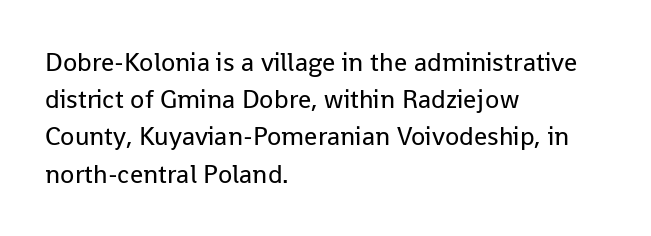
Q: Is the text bold? A: No.
Q: Is the text italic (slanted)? A: No, it is upright.
Q: Is the text underlined? A: No.
Q: How is the paragraph aligned? A: Left-aligned.
Q: Is the spacing between letters normal or unusually wide? A: Normal.
Q: Is the spacing between lines tight, normal or loose? A: Normal.
